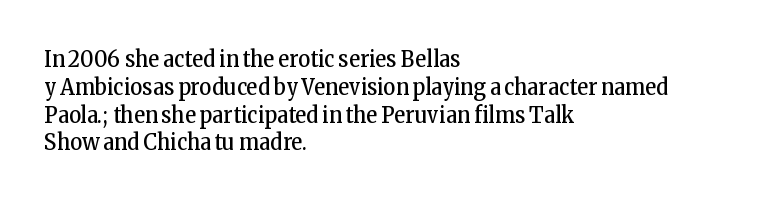
{"italic": "no", "bold": "no", "underline": "no", "align": "left", "line_spacing_ratio": 1.21, "letter_spacing": "normal", "letter_spacing_em": 0.0, "glyph_px": 23}
